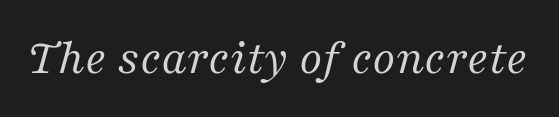
The image shows 50 px regular-weight serif type, italic (leaning right); set normal letter spacing, not underlined; medium stroke contrast and a medium x-height.
